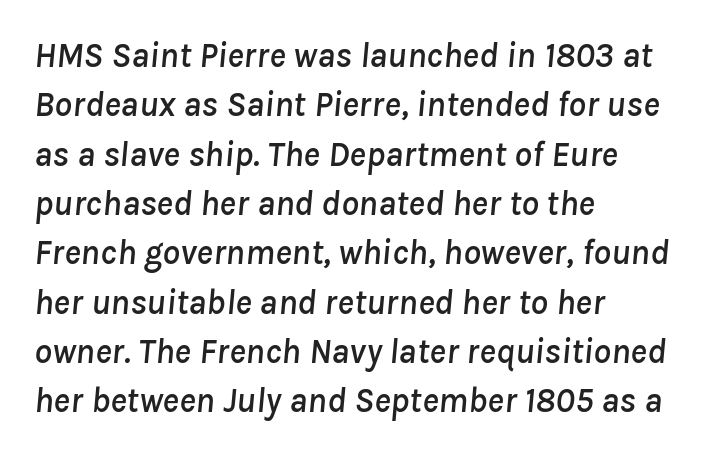
The image shows 35 px text type, italic (leaning right); set left-aligned, normal line spacing (1.41x), normal letter spacing, not underlined; low stroke contrast and a medium x-height.
